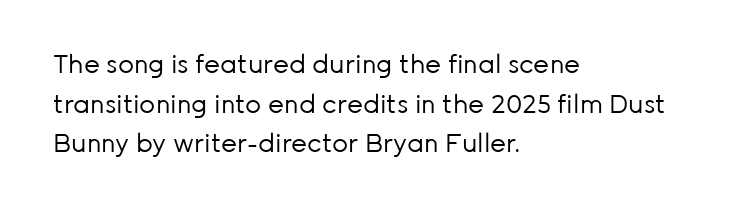
No italicization has been applied; the sample stays upright. Which margin do the lines hug? The left one — the right edge is uneven. Interline gaps are of average width in this sample. Descender tails drop into unmarked territory.
